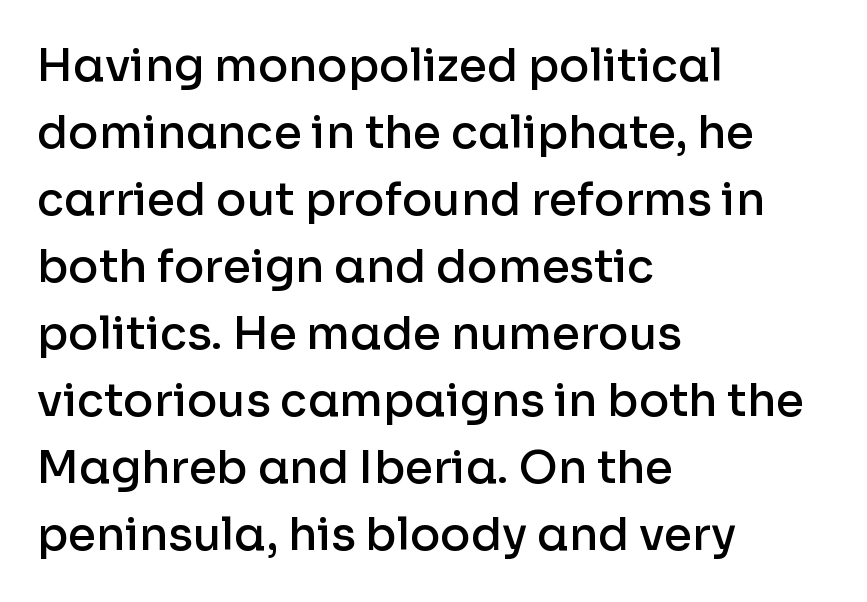
The image shows 45 px semibold sans-serif type, upright; set left-aligned, normal line spacing (1.49x), normal letter spacing, not underlined; low stroke contrast and a medium x-height.
